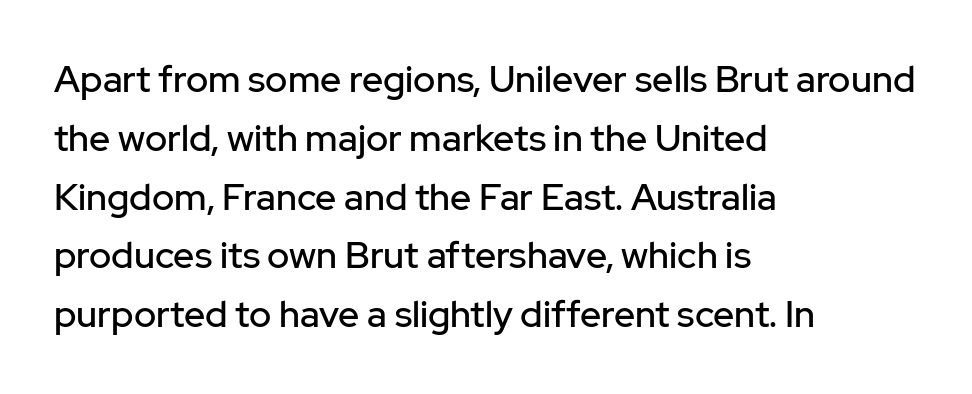
Q: Is the text italic (slanted)? A: No, it is upright.
Q: Is the typeface a serif or a sans-serif typeface? A: Sans-serif.
Q: Is the text underlined? A: No.
Q: How is the paragraph aligned? A: Left-aligned.
Q: Is the spacing between letters normal or unusually wide? A: Normal.
Q: Is the spacing between lines tight, normal or loose? A: Normal.
Q: Width (condensed, normal, or wide)? A: Normal.
Q: Stroke contrast? A: Low.
Q: x-height? A: Medium.
Q: Monospaced? A: No.
